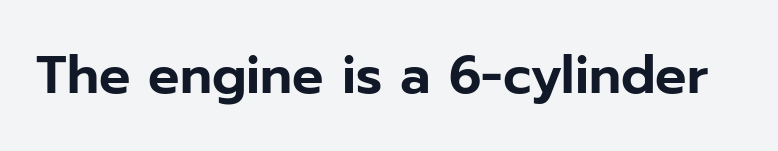
{"serif": "no", "italic": "no", "width": "normal", "stroke_contrast": "low", "x_height": "medium", "monospaced": "no", "underline": "no", "letter_spacing": "normal", "letter_spacing_em": 0.0, "glyph_px": 52}
